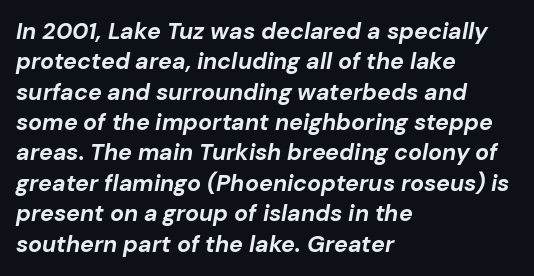
Each word holds together tightly as a unit, with standard inter-letter gaps. Leading: standard. The lettering tilts uniformly, giving the passage an italic look. The sample has been set heavy, in full bold. A bare baseline throughout the passage. Typeset ragged right — the left edge is the straight one.
